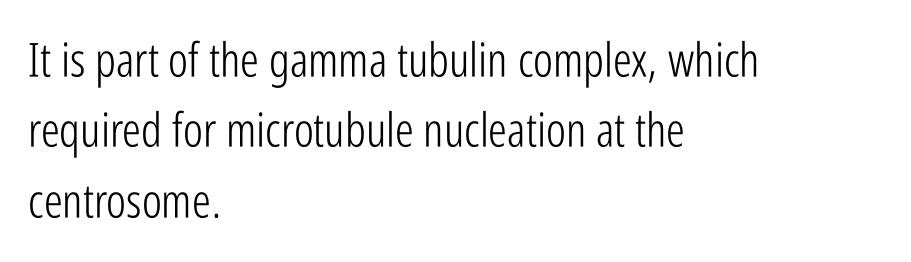
{"serif": "no", "italic": "no", "bold": "no", "weight": "light", "width": "condensed", "stroke_contrast": "low", "x_height": "medium", "monospaced": "no", "underline": "no", "align": "left", "line_spacing": "normal", "line_spacing_ratio": 1.5, "letter_spacing": "normal", "letter_spacing_em": 0.0, "glyph_px": 47}
